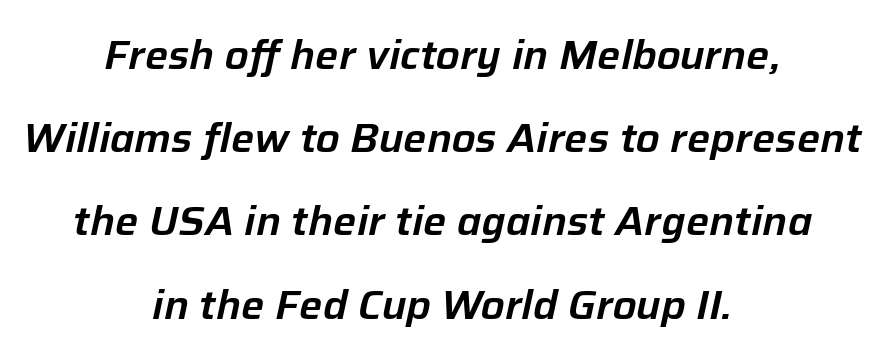
Q: Is the text italic (slanted)? A: Yes, it leans right by about 12 degrees.
Q: Is the text underlined? A: No.
Q: How is the paragraph aligned? A: Centered.
Q: Is the spacing between letters normal or unusually wide? A: Normal.
Q: Is the spacing between lines tight, normal or loose? A: Loose.
Q: Width (condensed, normal, or wide)? A: Normal.
Q: Stroke contrast? A: Low.
Q: x-height? A: Medium.
Q: Monospaced? A: No.
